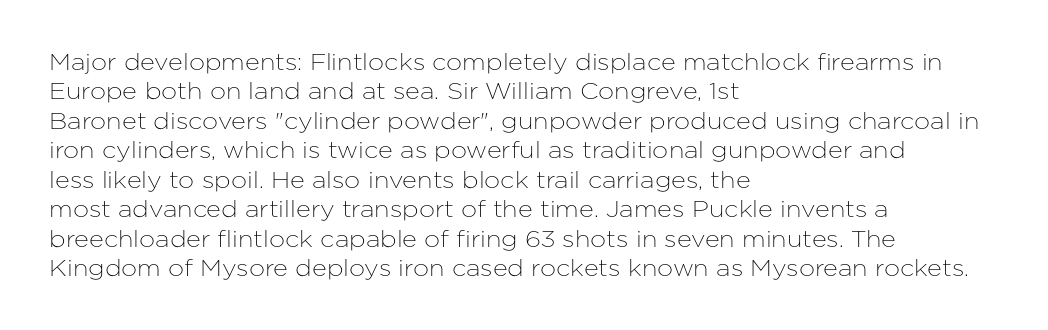
The image shows 23 px text type, upright; set left-aligned, normal line spacing (1.28x), normal letter spacing, not underlined.
